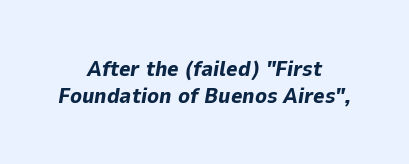
Q: Is the text bold? A: Yes.
Q: Is the text italic (slanted)? A: Yes, it leans right by about 9 degrees.
Q: Is the text underlined? A: No.
Q: How is the paragraph aligned? A: Centered.
Q: Is the spacing between letters normal or unusually wide? A: Normal.
